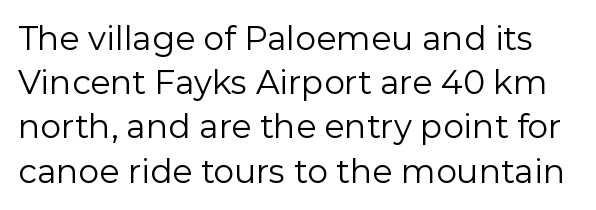
{"serif": "no", "italic": "no", "bold": "no", "weight": "regular", "width": "normal", "x_height": "medium", "monospaced": "no", "underline": "no", "line_spacing": "normal", "line_spacing_ratio": 1.34, "letter_spacing": "normal", "letter_spacing_em": 0.0, "glyph_px": 33}
